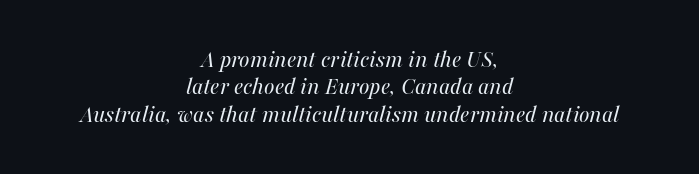
The typesetting does not lean heavy: it is not bold. If you measured baseline to baseline, you'd find a short distance. The rendering keeps characters at their native spacing. Decoration check: the copy has no underline.
